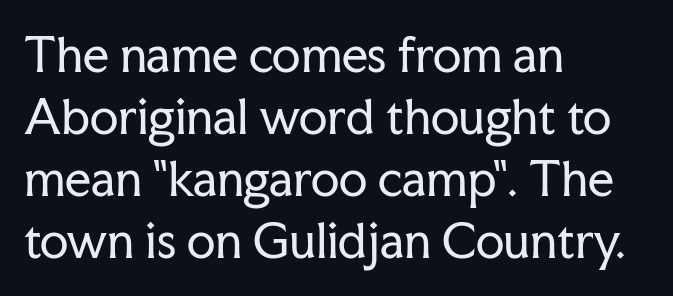
These lines are composed in type with serifs. Between one letter and the next there's only the usual sliver of space. Casual observation: everything's shoved over to the left. Weight class: somewhere from thin through regular. Reading down the column, the eye jumps a familiar distance to each next line.
